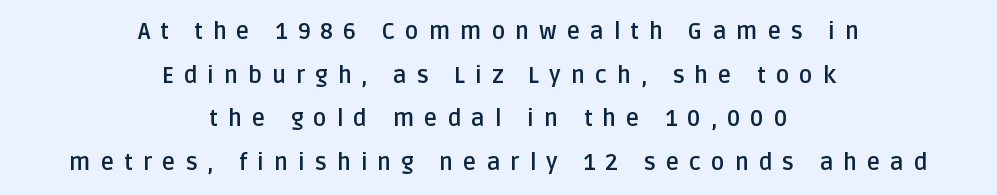
{"italic": "no", "bold": "yes", "underline": "no", "align": "center", "line_spacing": "loose", "line_spacing_ratio": 1.9, "letter_spacing": "wide", "letter_spacing_em": 0.43, "glyph_px": 23}
